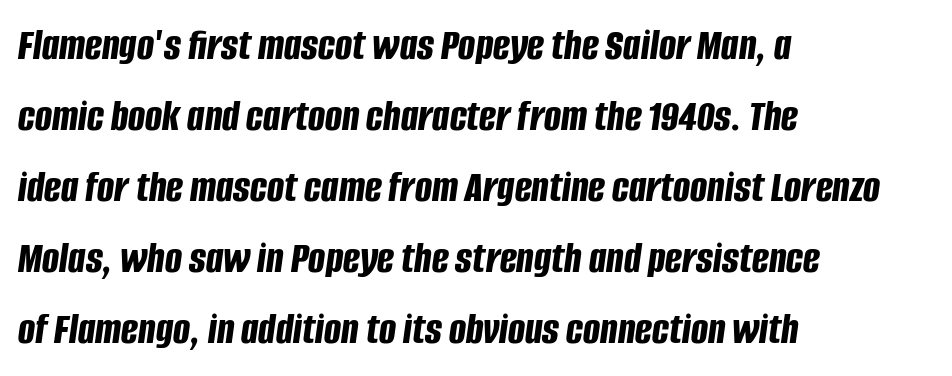
Line beginnings align vertically; line endings do not. These words are printed bold, with thick strokes throughout. Leading: standard. The passage shown is typed in a proportional face where columns would drift. Characters follow at the spacing the type designer built in. Quick note: underline off.
